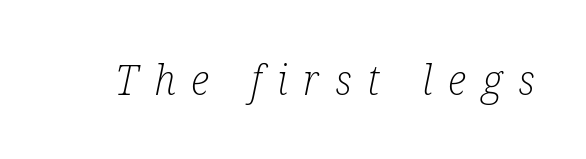
Q: Is the text bold? A: No.
Q: Is the text italic (slanted)? A: Yes, it leans right by about 12 degrees.
Q: Is the typeface a serif or a sans-serif typeface? A: Serif.
Q: Is the text underlined? A: No.
Q: Is the spacing between letters normal or unusually wide? A: Unusually wide.
Q: Width (condensed, normal, or wide)? A: Condensed.
Q: Stroke contrast? A: Low.
Q: x-height? A: Medium.
Q: Monospaced? A: No.
